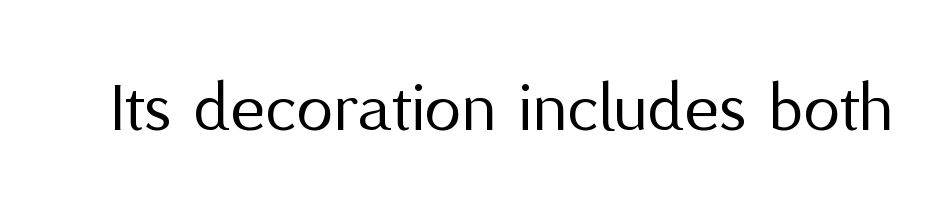
{"serif": "no", "italic": "no", "bold": "no", "weight": "regular", "width": "normal", "stroke_contrast": "medium", "x_height": "medium", "monospaced": "no", "underline": "no", "letter_spacing": "normal", "letter_spacing_em": 0.0, "glyph_px": 74}
